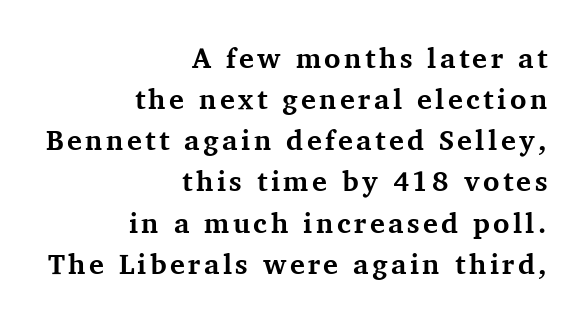
The image shows 28 px bold serif type, upright; set right-aligned, normal line spacing (1.47x), not underlined; medium stroke contrast and a medium x-height.
